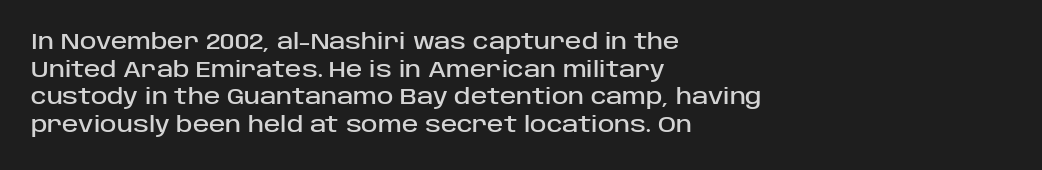
Regarding leading, the lines here are spaced in the standard way. The space beneath each line is pristine and unruled. Tracking value appears to be zero — textbook default spacing. The setting favours the left margin, as ordinary paragraphs usually do.
